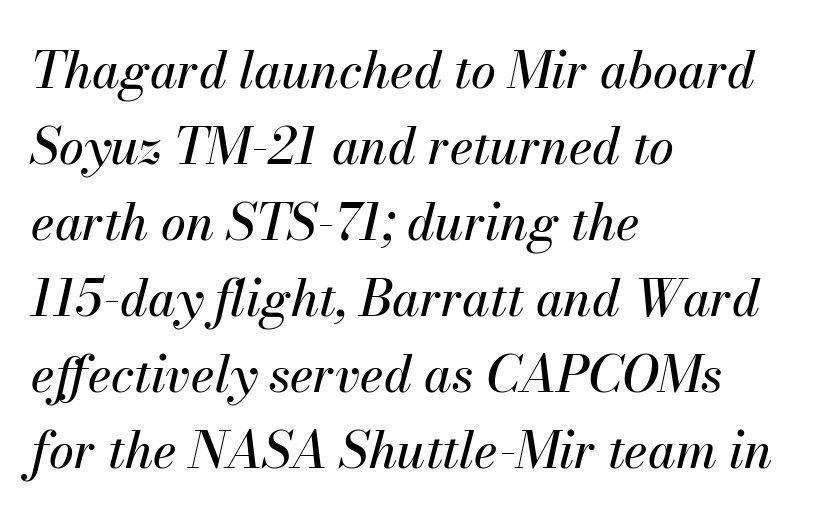
{"italic": "yes", "lean": "right", "slant_degrees": 13, "width": "normal", "stroke_contrast": "medium", "x_height": "small", "monospaced": "no", "underline": "no", "align": "left", "line_spacing": "normal", "line_spacing_ratio": 1.52, "letter_spacing": "normal", "letter_spacing_em": 0.0, "glyph_px": 50}
